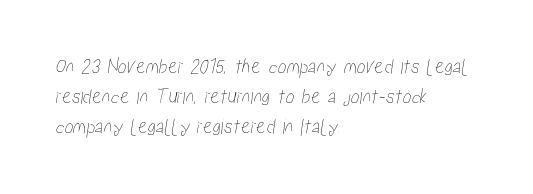
The image shows 22 px text type; set left-aligned, normal line spacing (1.37x), normal letter spacing, not underlined.
